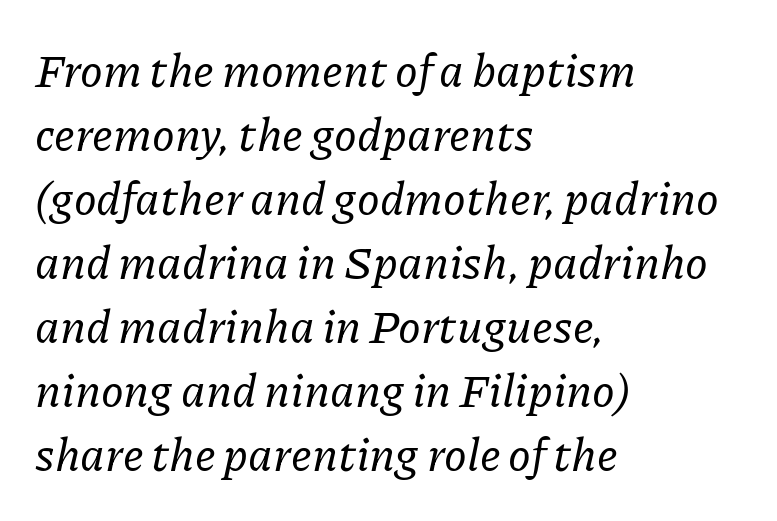
Q: Is the text italic (slanted)? A: Yes, it leans right by about 11 degrees.
Q: Is the typeface a serif or a sans-serif typeface? A: Serif.
Q: Is the text underlined? A: No.
Q: How is the paragraph aligned? A: Left-aligned.
Q: Is the spacing between letters normal or unusually wide? A: Normal.
Q: Is the spacing between lines tight, normal or loose? A: Normal.
Q: Width (condensed, normal, or wide)? A: Normal.
Q: Stroke contrast? A: Low.
Q: x-height? A: Medium.
Q: Monospaced? A: No.
